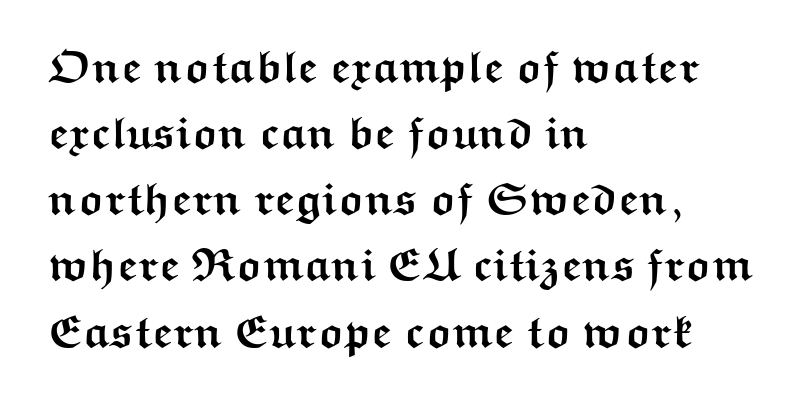
Q: Is the text bold? A: Yes.
Q: Is the text italic (slanted)? A: No, it is upright.
Q: Is the typeface a serif or a sans-serif typeface? A: Sans-serif.
Q: Is the text underlined? A: No.
Q: How is the paragraph aligned? A: Left-aligned.
Q: Is the spacing between letters normal or unusually wide? A: Normal.
Q: Is the spacing between lines tight, normal or loose? A: Normal.
Q: Width (condensed, normal, or wide)? A: Wide.
Q: Stroke contrast? A: Medium.
Q: x-height? A: Medium.
Q: Monospaced? A: No.
